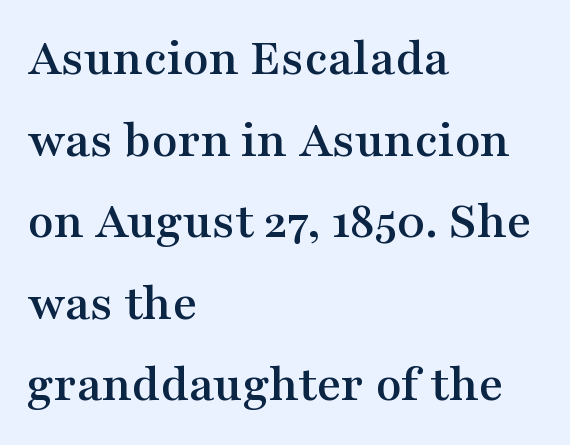
{"serif": "yes", "italic": "no", "width": "wide", "stroke_contrast": "medium", "x_height": "medium", "monospaced": "no", "underline": "no", "align": "left", "line_spacing": "normal", "line_spacing_ratio": 1.54, "letter_spacing": "normal", "letter_spacing_em": 0.0, "glyph_px": 53}
